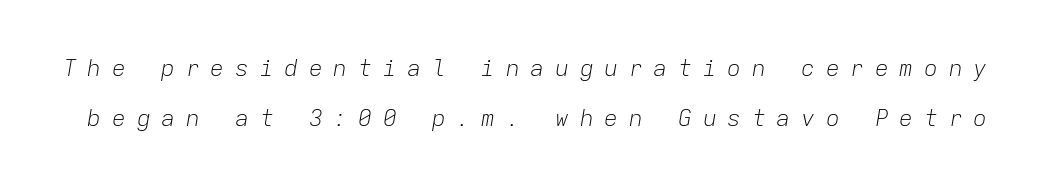
Q: Is the text bold? A: No.
Q: Is the text italic (slanted)? A: Yes, it leans right by about 9 degrees.
Q: Is the text underlined? A: No.
Q: Is the spacing between letters normal or unusually wide? A: Unusually wide.
Q: Is the spacing between lines tight, normal or loose? A: Loose.
